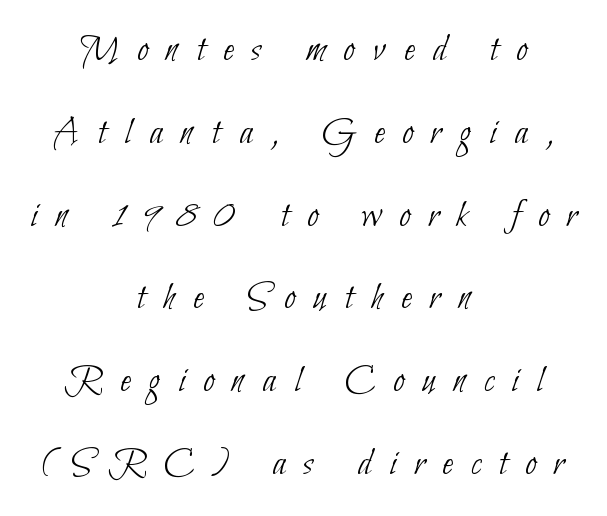
{"serif": "no", "bold": "no", "weight": "thin", "width": "condensed", "stroke_contrast": "low", "x_height": "small", "monospaced": "no", "underline": "no", "align": "center", "line_spacing": "loose", "line_spacing_ratio": 2.07, "letter_spacing": "wide", "letter_spacing_em": 0.45, "glyph_px": 40}
